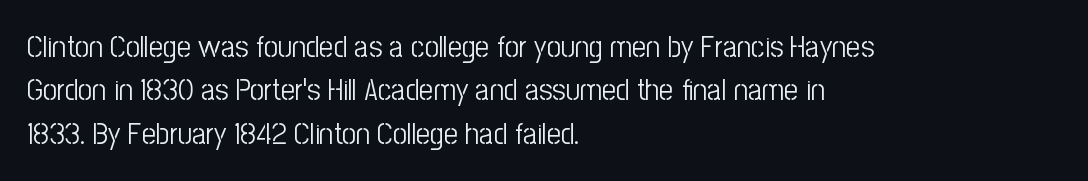
Q: Is the text bold? A: No.
Q: Is the text italic (slanted)? A: No, it is upright.
Q: Is the typeface a serif or a sans-serif typeface? A: Sans-serif.
Q: Is the text underlined? A: No.
Q: How is the paragraph aligned? A: Left-aligned.
Q: Is the spacing between letters normal or unusually wide? A: Normal.
Q: Is the spacing between lines tight, normal or loose? A: Normal.
Q: Width (condensed, normal, or wide)? A: Condensed.
Q: Stroke contrast? A: Low.
Q: x-height? A: Medium.
Q: Monospaced? A: No.
